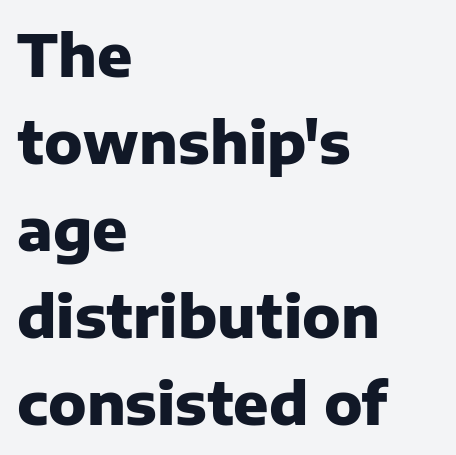
The image shows 58 px heavy sans-serif type, upright; set left-aligned, normal line spacing (1.5x), normal letter spacing, not underlined; low stroke contrast and a medium x-height.
